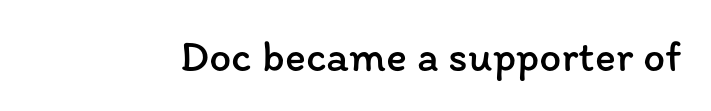
{"italic": "no", "bold": "no", "weight": "regular", "width": "normal", "stroke_contrast": "low", "x_height": "medium", "monospaced": "no", "underline": "no", "letter_spacing": "normal", "letter_spacing_em": 0.0, "glyph_px": 44}
